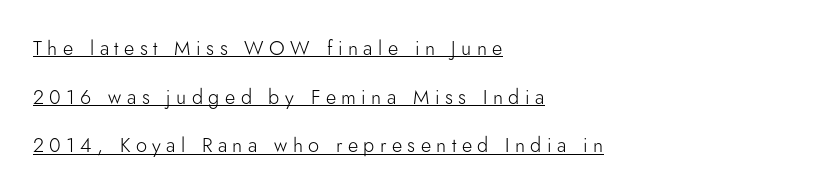
Substantial extra tracking has been applied to these lines. Loosely led — the rows are spread out. Weight class: somewhere from thin through regular. These characters rest on top of a visible drawn line. Notice how the stems are strictly vertical — no italics here.
